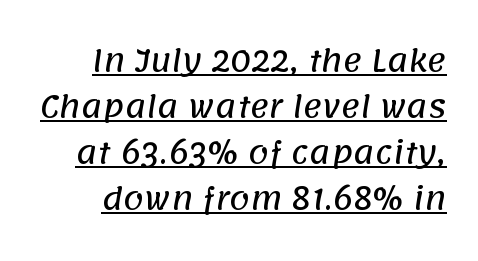
These lines are rendered in a variable-pitch font. This sample uses a sans-serif face. Notice how a bar underscores the lettering throughout. Compared with typical paragraphs, the rows here are spaced about the same.
